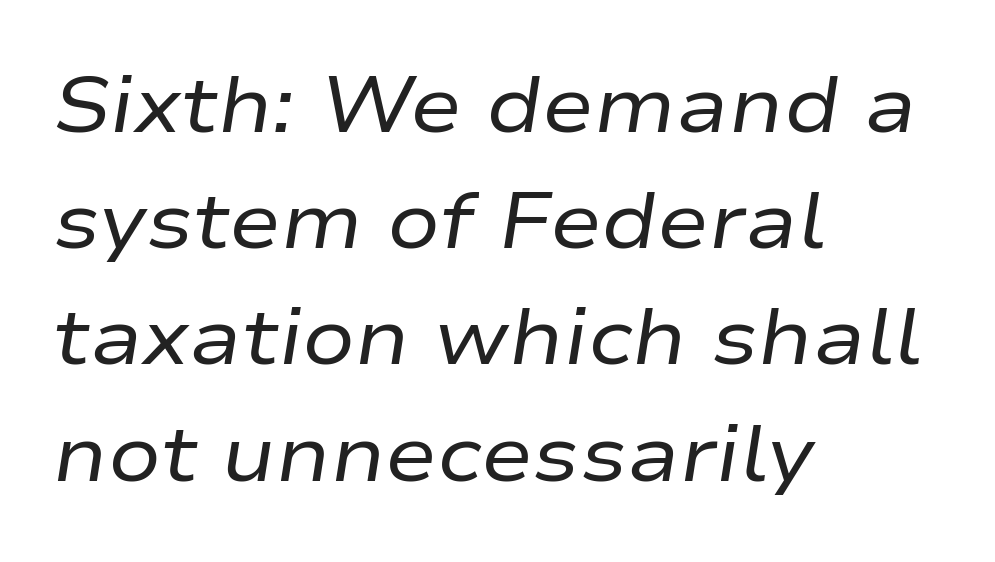
The passage shown is typed in a proportional face where columns would drift. Does the leading feel generous? No, just average. Words appear dense and cohesive because spacing is normal. Italic: yes, the glyphs are oblique.
